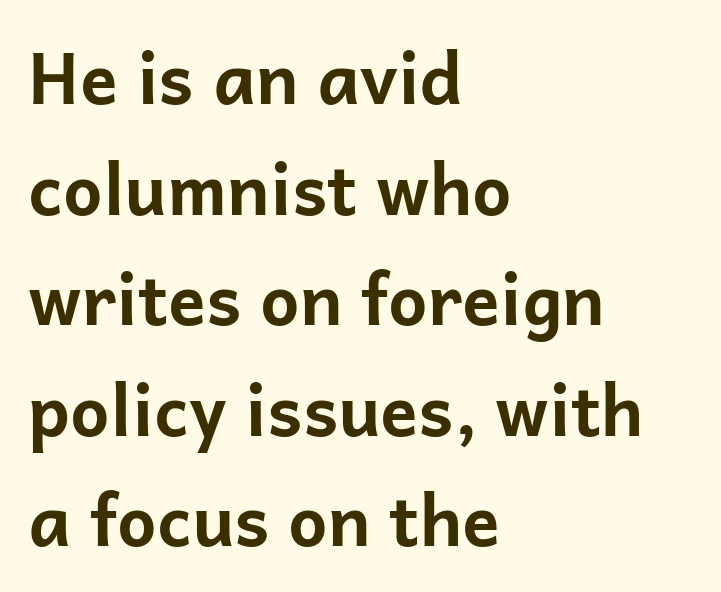
Q: Is the text bold? A: Yes.
Q: Is the text italic (slanted)? A: No, it is upright.
Q: Is the typeface a serif or a sans-serif typeface? A: Sans-serif.
Q: Is the text underlined? A: No.
Q: How is the paragraph aligned? A: Left-aligned.
Q: Is the spacing between letters normal or unusually wide? A: Normal.
Q: Is the spacing between lines tight, normal or loose? A: Normal.
Q: Width (condensed, normal, or wide)? A: Normal.
Q: Stroke contrast? A: Low.
Q: x-height? A: Medium.
Q: Monospaced? A: No.
